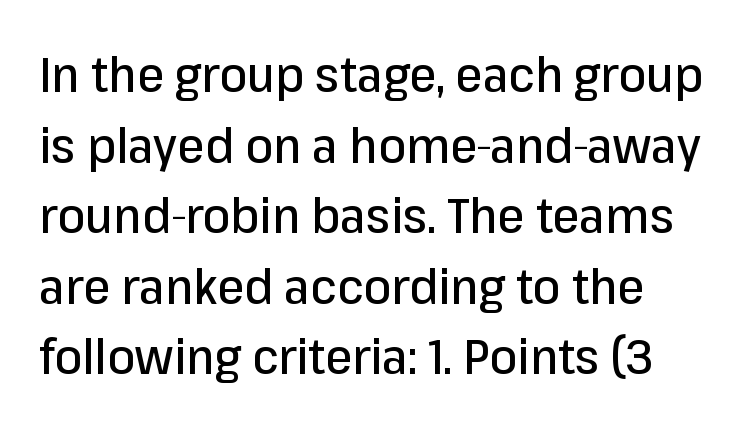
{"serif": "no", "italic": "no", "width": "normal", "stroke_contrast": "low", "x_height": "medium", "monospaced": "no", "underline": "no", "line_spacing": "normal", "line_spacing_ratio": 1.44, "letter_spacing": "normal", "letter_spacing_em": 0.0, "glyph_px": 49}
